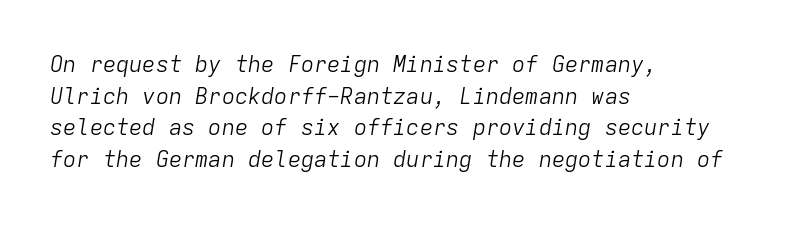
The image shows 22 px text type, italic (leaning right); set left-aligned, normal line spacing (1.44x), normal letter spacing, not underlined.
